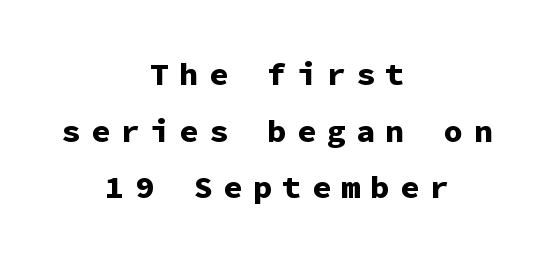
Q: Is the text bold? A: Yes.
Q: Is the text italic (slanted)? A: No, it is upright.
Q: Is the typeface a serif or a sans-serif typeface? A: Sans-serif.
Q: Is the text underlined? A: No.
Q: How is the paragraph aligned? A: Centered.
Q: Is the spacing between letters normal or unusually wide? A: Unusually wide.
Q: Width (condensed, normal, or wide)? A: Normal.
Q: Stroke contrast? A: Low.
Q: x-height? A: Medium.
Q: Monospaced? A: Yes.
